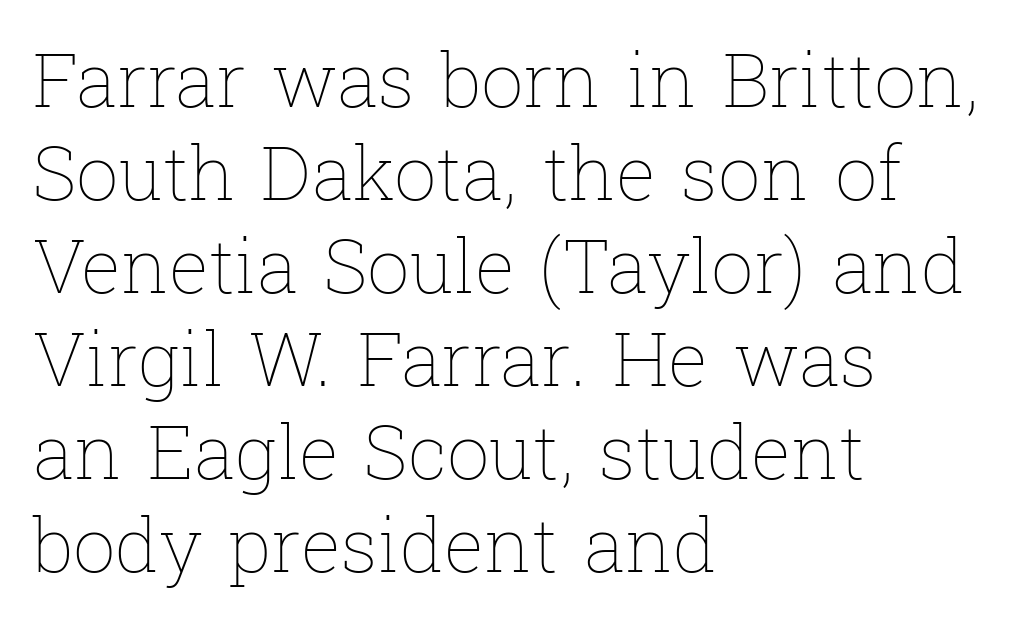
Q: Is the text bold? A: No.
Q: Is the text italic (slanted)? A: No, it is upright.
Q: Is the text underlined? A: No.
Q: How is the paragraph aligned? A: Left-aligned.
Q: Is the spacing between letters normal or unusually wide? A: Normal.
Q: Width (condensed, normal, or wide)? A: Normal.
Q: Stroke contrast? A: Low.
Q: x-height? A: Medium.
Q: Monospaced? A: No.
